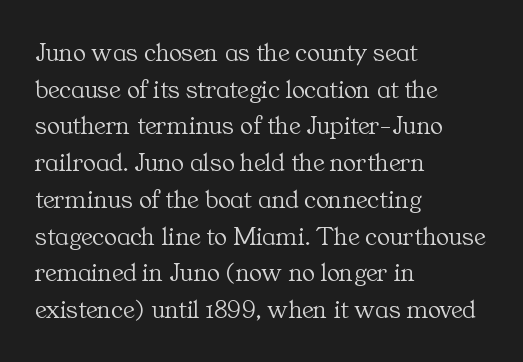
Q: Is the text bold? A: No.
Q: Is the text italic (slanted)? A: No, it is upright.
Q: Is the text underlined? A: No.
Q: How is the paragraph aligned? A: Left-aligned.
Q: Is the spacing between letters normal or unusually wide? A: Normal.
Q: Is the spacing between lines tight, normal or loose? A: Normal.
